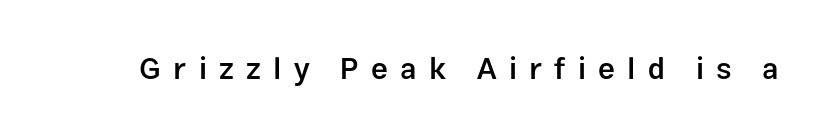
The image shows 30 px semibold sans-serif type, upright; set unusually wide letter spacing (+0.41 em), not underlined; low stroke contrast and a medium x-height.
